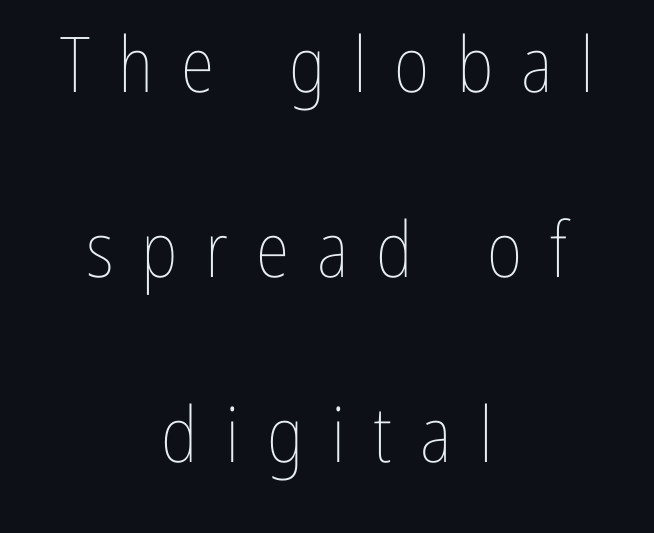
The image shows 77 px thin, condensed type, upright; set centered, loose line spacing (2.4x), unusually wide letter spacing (+0.36 em), not underlined; low stroke contrast and a medium x-height.
